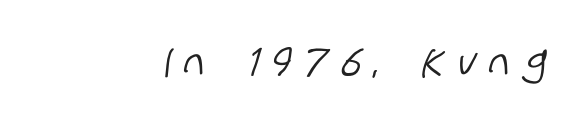
Check under the words: just untouched page. Looks like regular typesetting: each glyph gets only the width it needs. The type is letterspaced generously, with wide tracking. Each letter's strokes conclude bluntly, with no projecting serifs.
